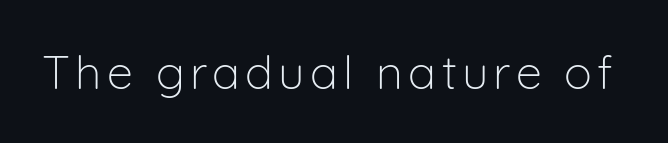
Q: Is the text bold? A: No.
Q: Is the text italic (slanted)? A: No, it is upright.
Q: Is the typeface a serif or a sans-serif typeface? A: Sans-serif.
Q: Is the text underlined? A: No.
Q: Width (condensed, normal, or wide)? A: Normal.
Q: Stroke contrast? A: Low.
Q: x-height? A: Medium.
Q: Monospaced? A: No.
